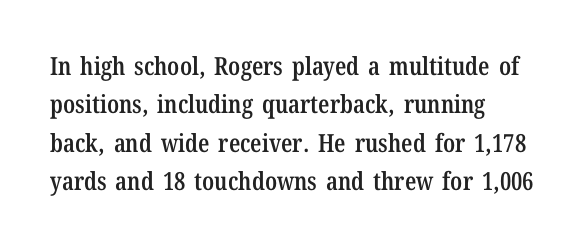
{"italic": "no", "bold": "semi", "underline": "no", "align": "left", "line_spacing": "normal", "line_spacing_ratio": 1.54, "letter_spacing": "normal", "letter_spacing_em": 0.0, "glyph_px": 25}
